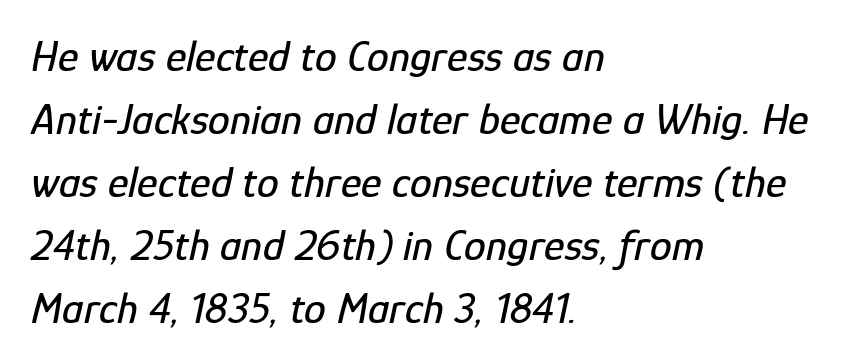
The passage shown stacks its lines at a standard gap. Think of a printed novel: that variable character pitch is what you see here. The axis of the letterforms is tilted away from vertical. Does extra space separate the letters? No, they use regular spacing. Where is the straight margin? On the left.
